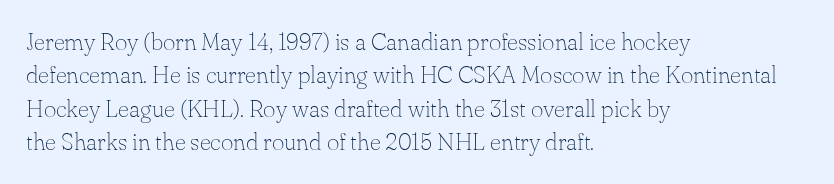
{"italic": "no", "bold": "no", "underline": "no", "align": "left", "line_spacing": "normal", "line_spacing_ratio": 1.39, "letter_spacing": "normal", "letter_spacing_em": 0.0, "glyph_px": 24}
